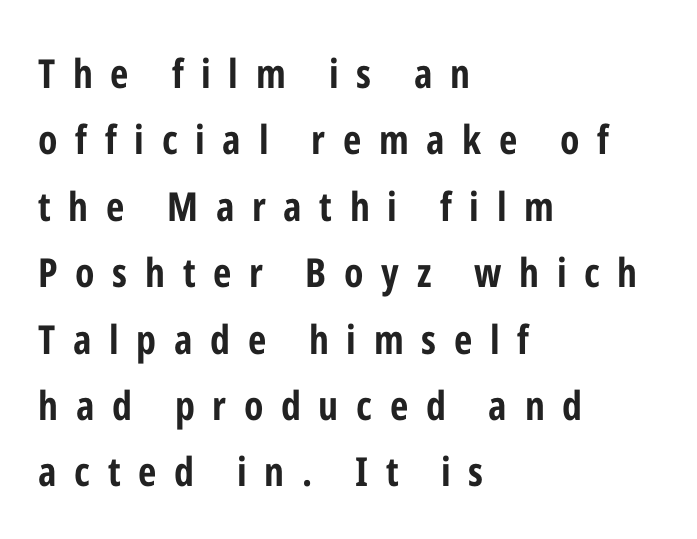
Q: Is the text bold? A: Yes.
Q: Is the text italic (slanted)? A: No, it is upright.
Q: Is the typeface a serif or a sans-serif typeface? A: Sans-serif.
Q: Is the text underlined? A: No.
Q: How is the paragraph aligned? A: Left-aligned.
Q: Is the spacing between letters normal or unusually wide? A: Unusually wide.
Q: Is the spacing between lines tight, normal or loose? A: Normal.
Q: Width (condensed, normal, or wide)? A: Condensed.
Q: Stroke contrast? A: Low.
Q: x-height? A: Medium.
Q: Monospaced? A: No.
